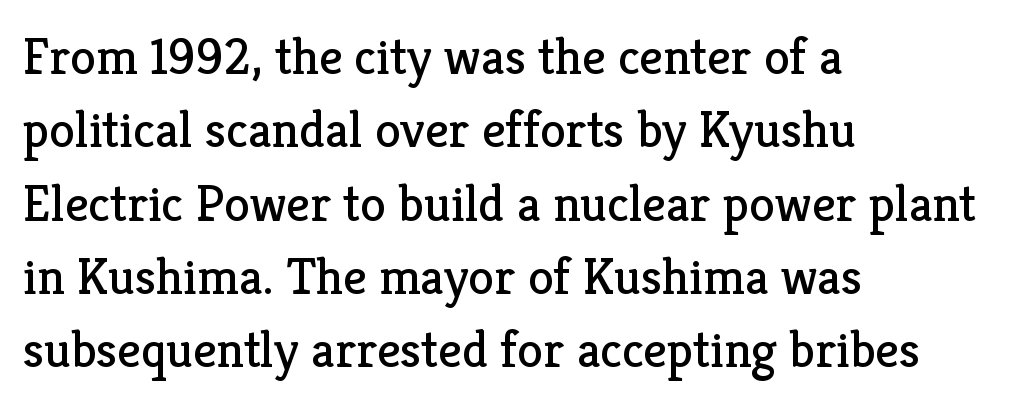
This sample uses an upright cut, with every glyph sitting square on the baseline. The space between consecutive lines is moderate. Does extra space separate the letters? No, they use regular spacing. Is this a fixed-width face? No — the glyphs have proportional, varying widths.
